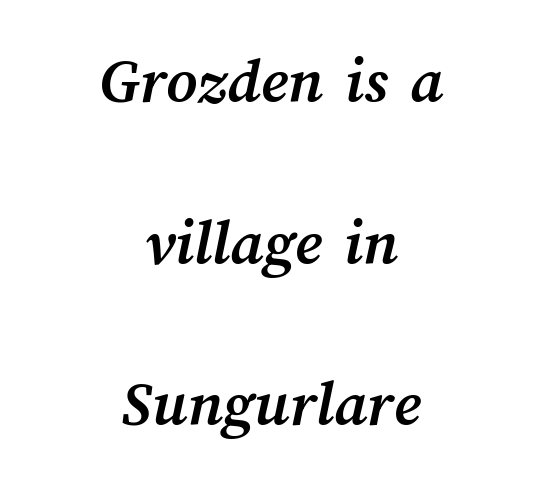
This sample has the flowing, uneven cadence of proportional lettering. Its strokes are broad and dark, the hallmark of bold type. The words here are not underlined. The typesetter chose a symmetrical, centered arrangement here. The rendering keeps characters at their native spacing.
